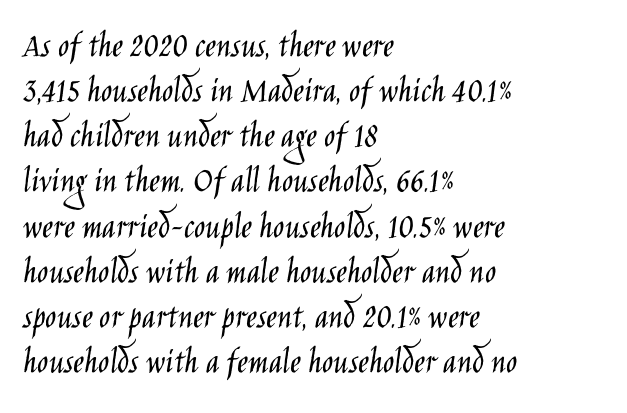
Check the space under the baseline: it is left empty. A typesetter would label this face a sans. The letters sit at their default tracking, neither squeezed nor spread.
